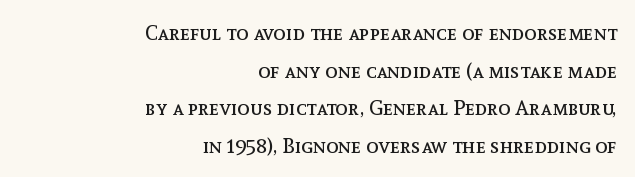
Nope, not italic — everything's standing straight. Where is the straight margin? On the right. The rendering keeps characters at their native spacing. Beneath every word, the page is bare. The typeface has the unassuming heft of standard copy or less.
